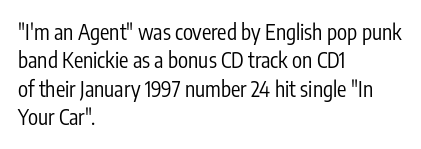
Q: Is the text bold? A: No.
Q: Is the text italic (slanted)? A: No, it is upright.
Q: Is the text underlined? A: No.
Q: How is the paragraph aligned? A: Left-aligned.
Q: Is the spacing between letters normal or unusually wide? A: Normal.
Q: Is the spacing between lines tight, normal or loose? A: Normal.
